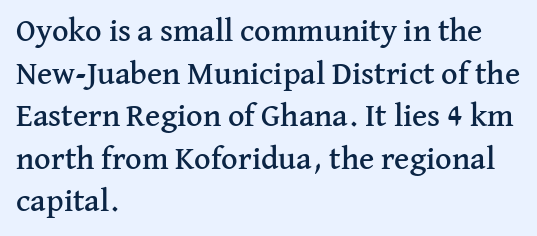
The image shows 32 px serif type, upright; set left-aligned, normal line spacing (1.33x), normal letter spacing, not underlined; medium stroke contrast and a medium x-height.
